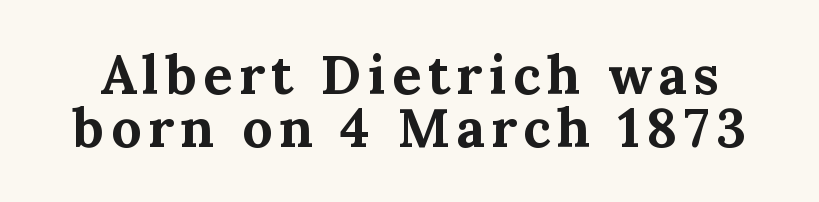
Q: Is the text bold? A: Yes.
Q: Is the text italic (slanted)? A: No, it is upright.
Q: Is the typeface a serif or a sans-serif typeface? A: Serif.
Q: Is the text underlined? A: No.
Q: Is the spacing between lines tight, normal or loose? A: Tight.
Q: Width (condensed, normal, or wide)? A: Normal.
Q: Stroke contrast? A: Medium.
Q: x-height? A: Medium.
Q: Monospaced? A: No.
